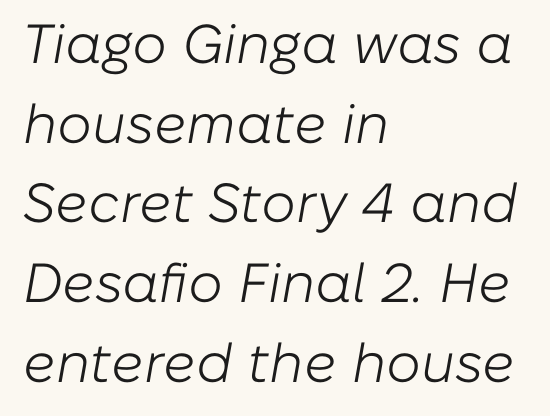
{"italic": "yes", "lean": "right", "slant_degrees": 10, "bold": "no", "weight": "light", "width": "normal", "stroke_contrast": "low", "x_height": "medium", "monospaced": "no", "underline": "no", "align": "left", "line_spacing": "normal", "line_spacing_ratio": 1.45, "letter_spacing": "normal", "letter_spacing_em": 0.0, "glyph_px": 55}
